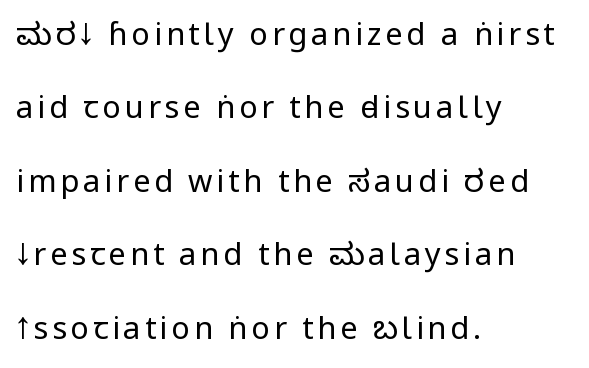
Note: no serifs on the glyphs. Is there much room between lines? Yes — plenty of vertical air separates them. The ragged edge is on the right, which tells us the setting is flush left. It's the straight-up-and-down kind of type.
